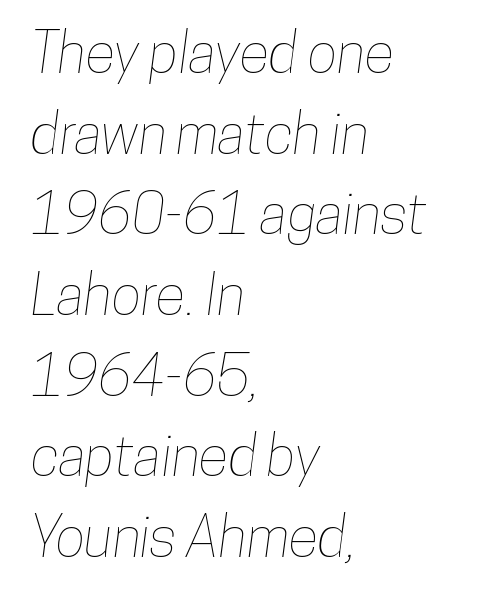
Has an underline been added? It has not. Spacing between characters is what you'd get straight out of the box. All the whitespace from short lines collects on the right. This block has exactly the height ordinary leading produces.
